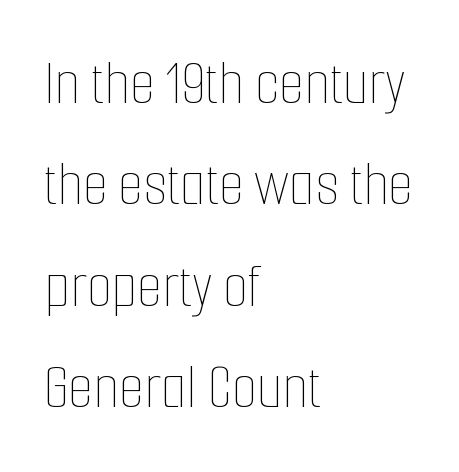
Character widths vary here, with narrow letters taking less room than wide ones. Is the letter spacing exaggerated? No — it looks like the ordinary default. Leftover space on each line is placed entirely after the last word. Nope, not italic — everything's standing straight.
